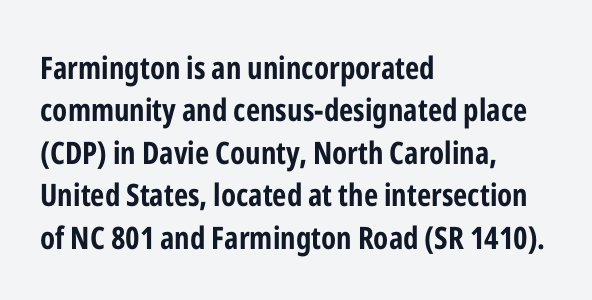
Q: Is the text bold? A: Yes.
Q: Is the text italic (slanted)? A: No, it is upright.
Q: Is the typeface a serif or a sans-serif typeface? A: Sans-serif.
Q: Is the text underlined? A: No.
Q: How is the paragraph aligned? A: Left-aligned.
Q: Is the spacing between letters normal or unusually wide? A: Normal.
Q: Is the spacing between lines tight, normal or loose? A: Normal.
Q: Width (condensed, normal, or wide)? A: Condensed.
Q: Stroke contrast? A: Low.
Q: x-height? A: Medium.
Q: Monospaced? A: No.
